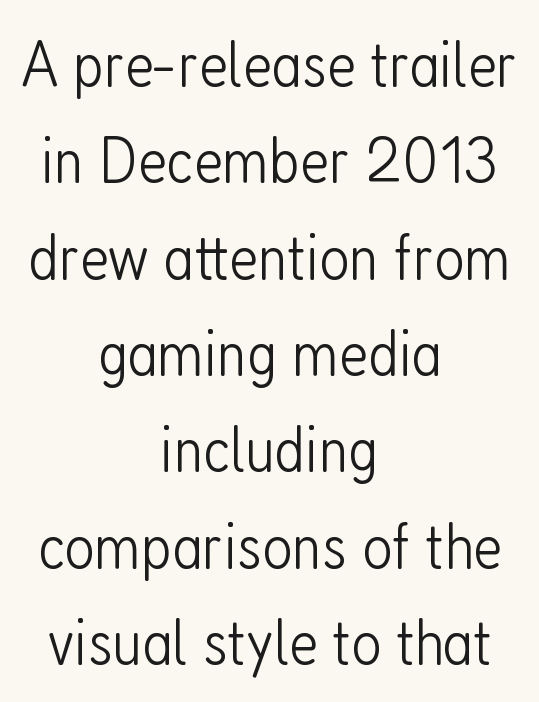
The image shows 66 px light, condensed sans-serif type, upright; set centered, normal line spacing (1.46x), normal letter spacing, not underlined; low stroke contrast and a medium x-height.
